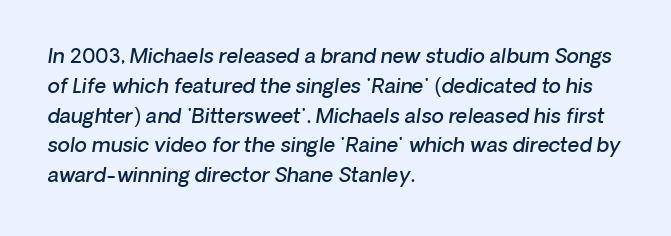
{"italic": "yes", "lean": "right", "slant_degrees": 8, "bold": "semi", "underline": "no", "align": "left", "line_spacing": "normal", "line_spacing_ratio": 1.49, "letter_spacing": "normal", "letter_spacing_em": 0.0, "glyph_px": 20}
